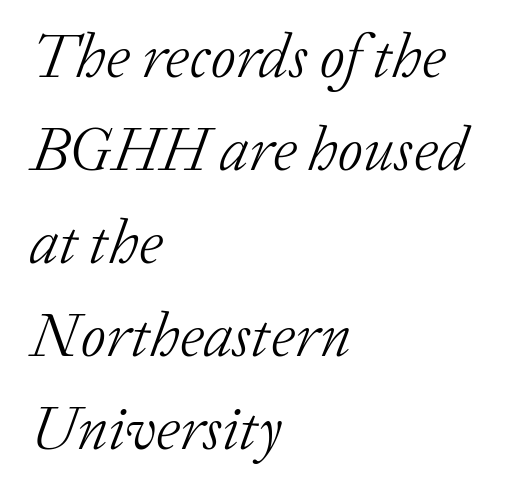
{"serif": "yes", "italic": "yes", "lean": "right", "slant_degrees": 20, "bold": "no", "weight": "light", "width": "normal", "stroke_contrast": "low", "x_height": "medium", "monospaced": "no", "underline": "no", "align": "left", "line_spacing": "normal", "line_spacing_ratio": 1.5, "letter_spacing": "normal", "letter_spacing_em": 0.0, "glyph_px": 62}
